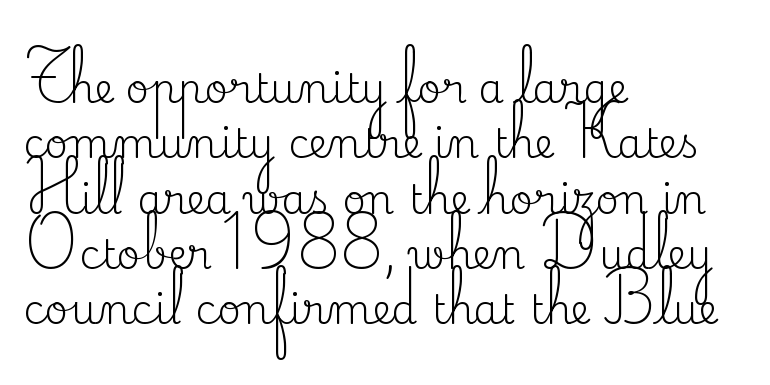
{"serif": "yes", "italic": "no", "bold": "no", "weight": "regular", "width": "normal", "stroke_contrast": "medium", "x_height": "small", "monospaced": "no", "underline": "no", "align": "left", "line_spacing": "normal", "line_spacing_ratio": 1.35, "letter_spacing": "normal", "letter_spacing_em": 0.0, "glyph_px": 41}
